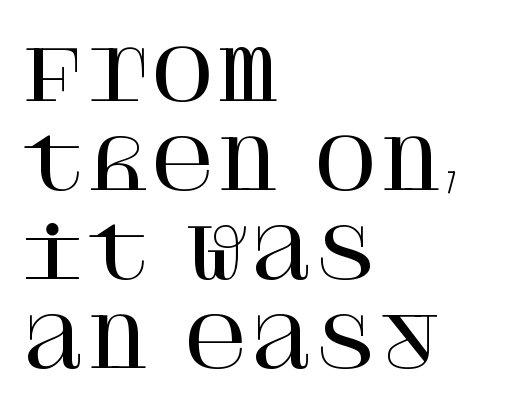
The image shows 70 px serif type, upright; set left-aligned, normal line spacing (1.27x), normal letter spacing, not underlined; high stroke contrast and a large x-height.
